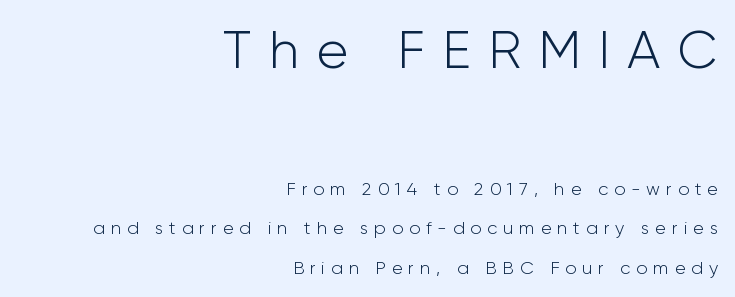
{"serif": "no", "italic": "no", "bold": "no", "weight": "light", "width": "normal", "stroke_contrast": "low", "x_height": "medium", "monospaced": "no", "underline": "no", "align": "right", "line_spacing": "loose", "line_spacing_ratio": 2.21, "letter_spacing": "wide", "letter_spacing_em": 0.33, "larger_block": "first", "size_ratio": 2.94, "glyph_px": 53}
